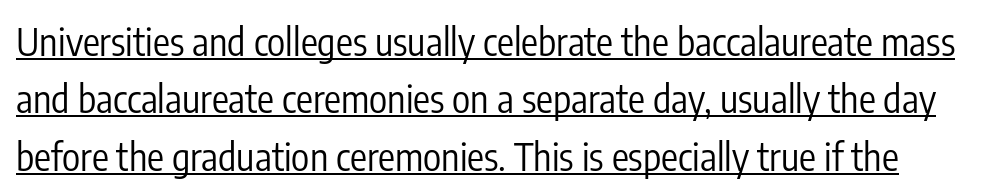
Q: Is the text bold? A: No.
Q: Is the text italic (slanted)? A: No, it is upright.
Q: Is the typeface a serif or a sans-serif typeface? A: Sans-serif.
Q: Is the text underlined? A: Yes.
Q: Is the spacing between letters normal or unusually wide? A: Normal.
Q: Is the spacing between lines tight, normal or loose? A: Normal.
Q: Width (condensed, normal, or wide)? A: Condensed.
Q: Stroke contrast? A: Low.
Q: x-height? A: Medium.
Q: Monospaced? A: No.
